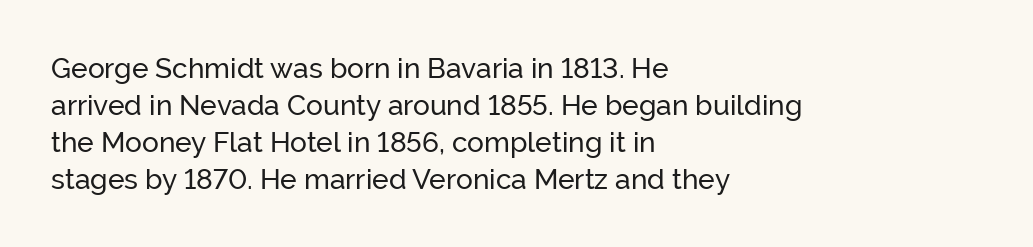
The image shows 28 px regular-weight sans-serif type, upright; set left-aligned, normal line spacing (1.32x), normal letter spacing, not underlined; low stroke contrast and a medium x-height.
